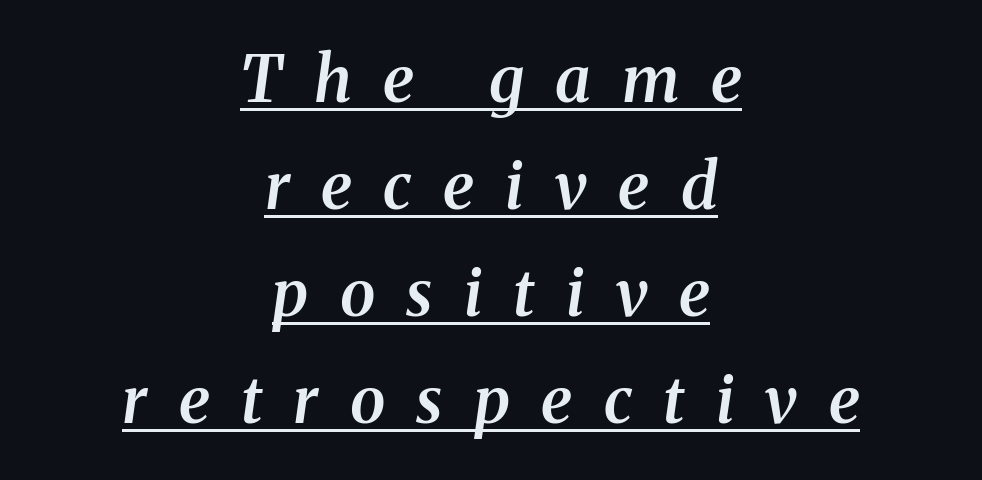
The image shows 64 px semibold serif type, italic (leaning right); set centered, normal line spacing (1.67x), unusually wide letter spacing (+0.49 em), underlined; medium stroke contrast and a medium x-height.
